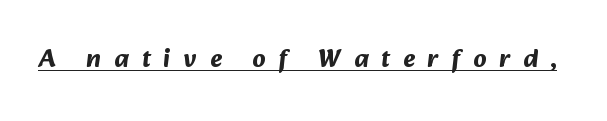
Does the weight exceed regular? Yes, all the way to bold. A baseline rule has been typeset under these characters. Does extra space separate the letters? Yes, quite a lot of it.
